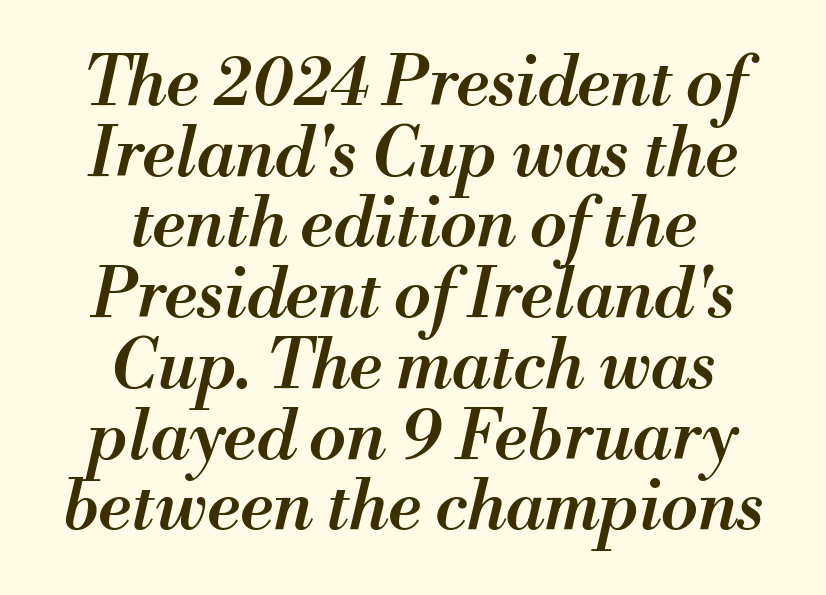
Q: Is the text bold? A: Semi-bold.
Q: Is the text italic (slanted)? A: Yes, it leans right by about 13 degrees.
Q: Is the text underlined? A: No.
Q: How is the paragraph aligned? A: Centered.
Q: Is the spacing between letters normal or unusually wide? A: Normal.
Q: Is the spacing between lines tight, normal or loose? A: Tight.
Q: Width (condensed, normal, or wide)? A: Normal.
Q: Stroke contrast? A: Medium.
Q: x-height? A: Small.
Q: Monospaced? A: No.
